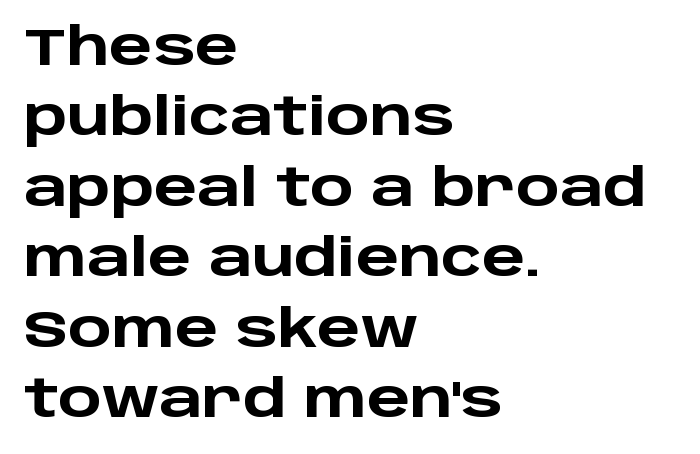
Lines of text with bare space underneath. This is roman type, the default non-slanted kind. The strokes are fattened all the way to bold. Are there feet on the stems? There aren't — it's a sans. Spacing verdict: proportional, widths tailored to each character. The rendering uses a moderate line-height, typical for paragraphs.
